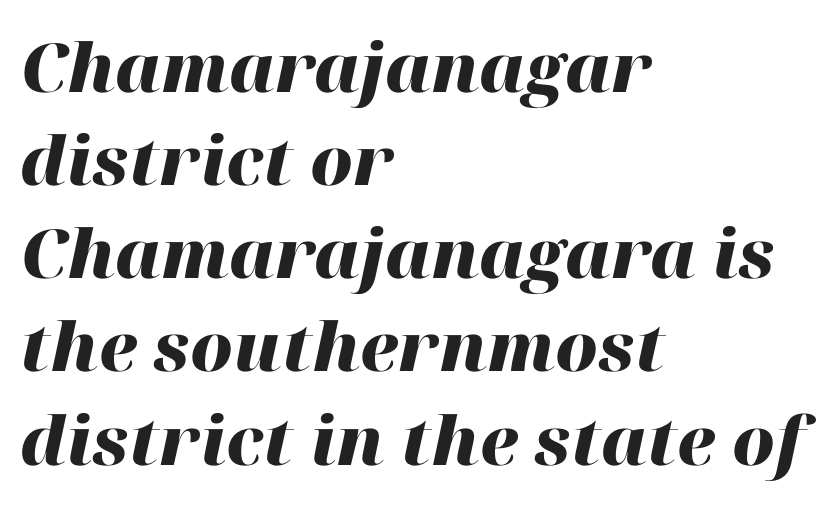
Q: Is the text bold? A: Yes.
Q: Is the text italic (slanted)? A: Yes, it leans right by about 12 degrees.
Q: Is the text underlined? A: No.
Q: How is the paragraph aligned? A: Left-aligned.
Q: Is the spacing between letters normal or unusually wide? A: Normal.
Q: Is the spacing between lines tight, normal or loose? A: Normal.
Q: Width (condensed, normal, or wide)? A: Normal.
Q: Stroke contrast? A: High.
Q: x-height? A: Medium.
Q: Monospaced? A: No.
